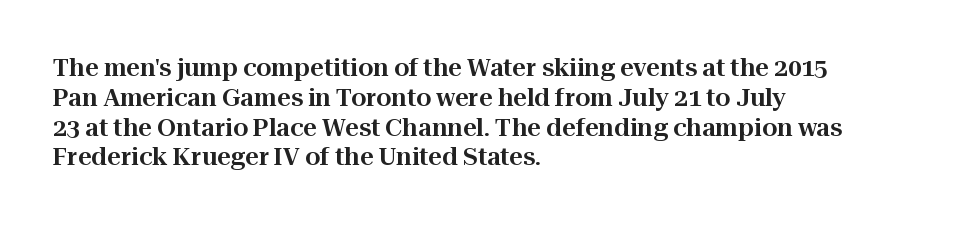
The image shows 24 px text type, upright; set left-aligned, line spacing 1.24x, normal letter spacing, not underlined.
